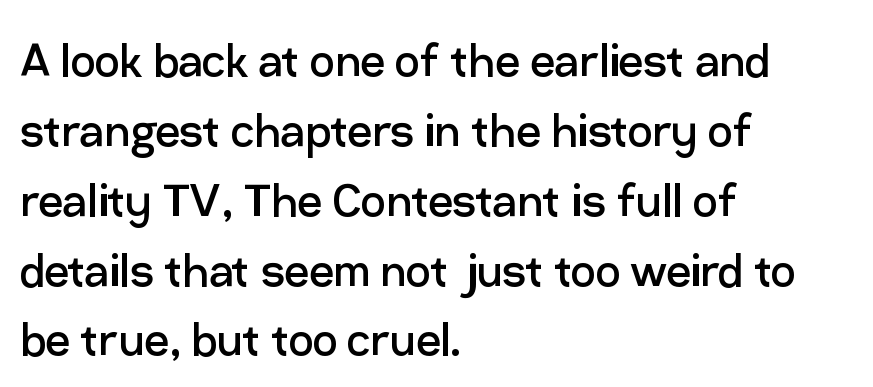
The image shows 55 px regular-weight sans-serif type, upright; set left-aligned, normal line spacing (1.27x), normal letter spacing, not underlined; low stroke contrast and a medium x-height.
